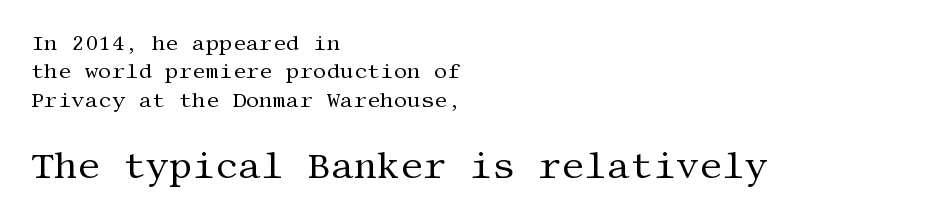
The image shows 36 px regular-weight serif type, upright; set left-aligned, normal line spacing (1.35x), normal letter spacing, not underlined; the second (bottom) block is 1.71x larger; medium stroke contrast and a large x-height.
